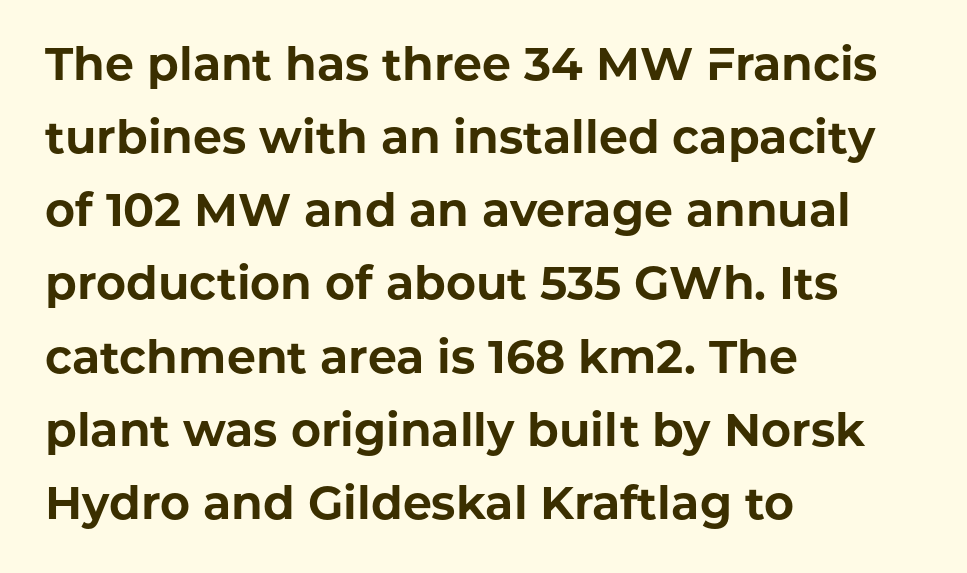
The image shows 46 px bold sans-serif type, upright; set left-aligned, normal line spacing (1.59x), normal letter spacing, not underlined; low stroke contrast and a medium x-height.
